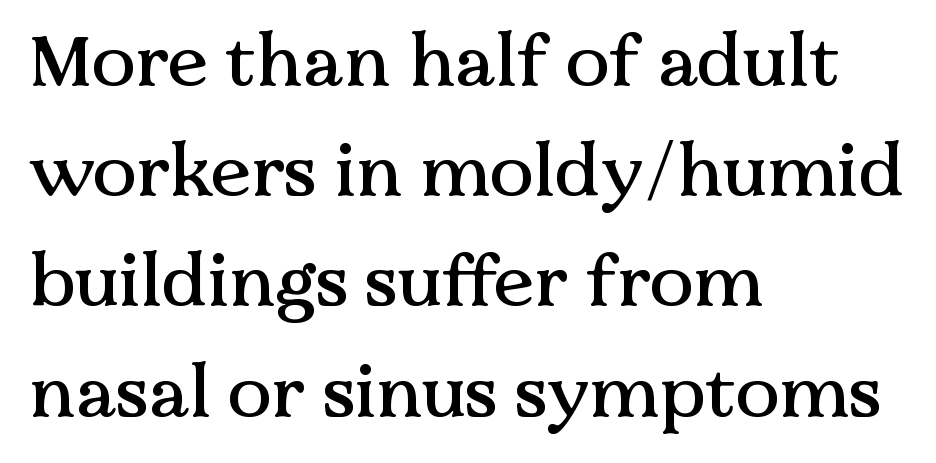
Q: Is the text italic (slanted)? A: No, it is upright.
Q: Is the typeface a serif or a sans-serif typeface? A: Serif.
Q: Is the text underlined? A: No.
Q: How is the paragraph aligned? A: Left-aligned.
Q: Is the spacing between letters normal or unusually wide? A: Normal.
Q: Is the spacing between lines tight, normal or loose? A: Normal.
Q: Width (condensed, normal, or wide)? A: Normal.
Q: Stroke contrast? A: Medium.
Q: x-height? A: Medium.
Q: Monospaced? A: No.
